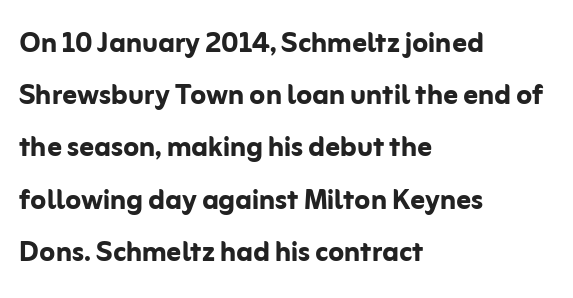
The image shows 36 px semibold sans-serif type, upright; set left-aligned, normal line spacing (1.45x), normal letter spacing, not underlined; low stroke contrast and a medium x-height.
